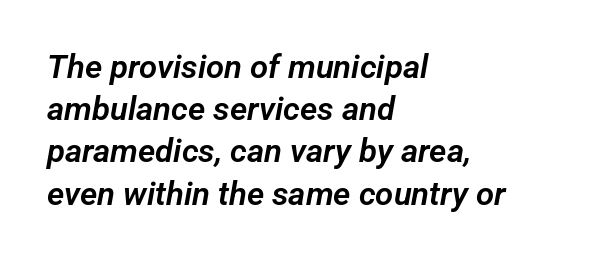
Does the type have serifs? No, each stem ends abruptly. Each row of text sits above clean, open space. Line starts are locked; line ends wander. The leading is moderate, giving the passage an even texture. No extra tracking has been applied to these lines. These lines are rendered in a variable-pitch font.
